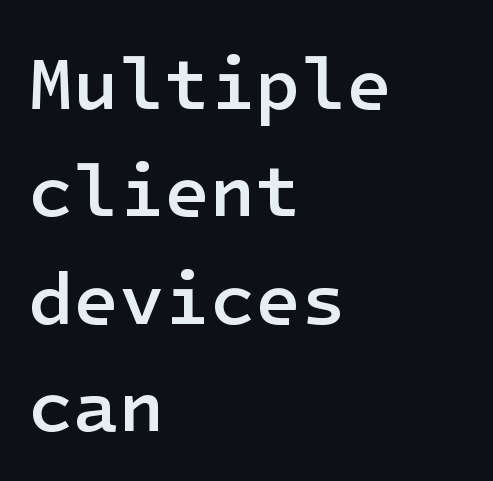
{"serif": "no", "italic": "no", "bold": "semi", "weight": "semibold", "width": "normal", "stroke_contrast": "low", "x_height": "medium", "underline": "no", "align": "left", "line_spacing": "normal", "line_spacing_ratio": 1.45, "letter_spacing": "normal", "letter_spacing_em": 0.0, "glyph_px": 74}
